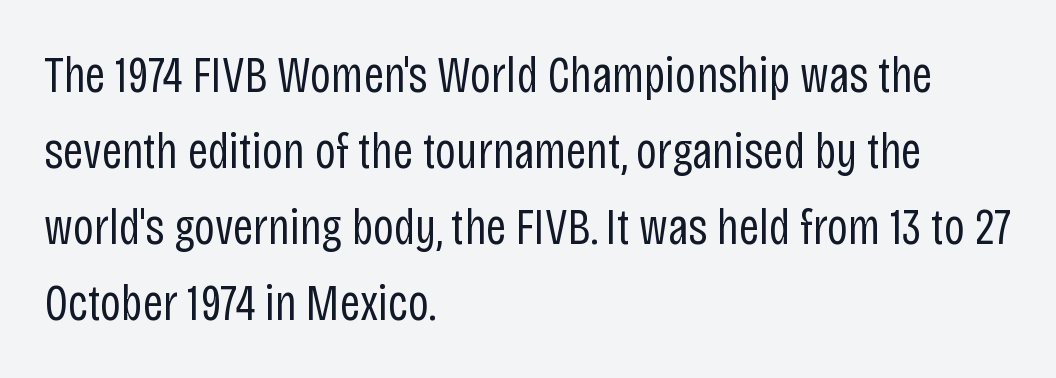
The image shows 51 px regular-weight, condensed sans-serif type, upright; set left-aligned, normal line spacing (1.49x), normal letter spacing, not underlined; low stroke contrast and a large x-height.
